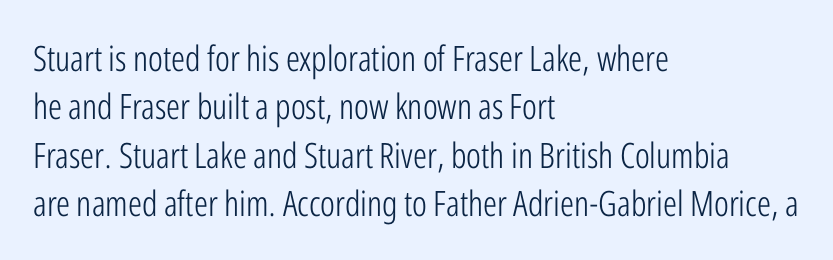
Visually the block forms a straight wall on the left and a jagged coastline on the right. These lines are composed in type without serifs. You could not count columns in this text — the font is proportionally spaced. The weight would be labelled regular, book, light, or lighter still.
